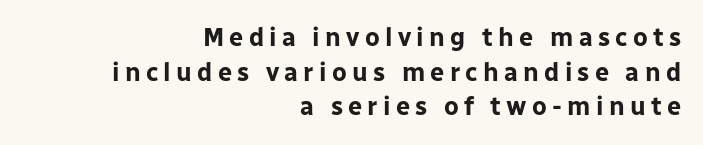
You could only call the tracking loose — the letters float apart. Ascenders rise straight up at ninety degrees. Typeset ragged left — the right edge is the straight one. Beneath every word, the page is bare. Thick stems and heavy bowls — unmistakably bold.
